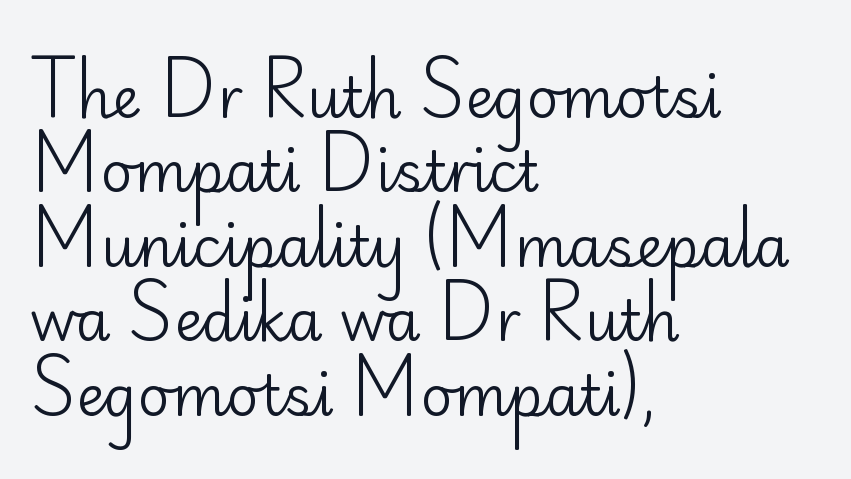
{"serif": "no", "italic": "no", "bold": "no", "weight": "regular", "width": "normal", "stroke_contrast": "low", "x_height": "small", "monospaced": "no", "underline": "no", "align": "left", "line_spacing": "normal", "line_spacing_ratio": 1.33, "letter_spacing": "normal", "letter_spacing_em": 0.0, "glyph_px": 56}
